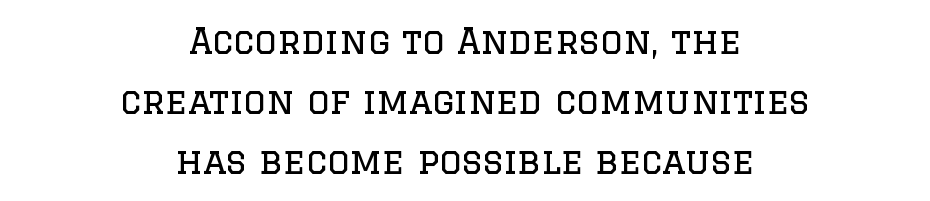
Q: Is the text bold? A: No.
Q: Is the text italic (slanted)? A: No, it is upright.
Q: Is the typeface a serif or a sans-serif typeface? A: Serif.
Q: Is the text underlined? A: No.
Q: How is the paragraph aligned? A: Centered.
Q: Is the spacing between letters normal or unusually wide? A: Normal.
Q: Width (condensed, normal, or wide)? A: Normal.
Q: Stroke contrast? A: Low.
Q: x-height? A: Large.
Q: Monospaced? A: No.
